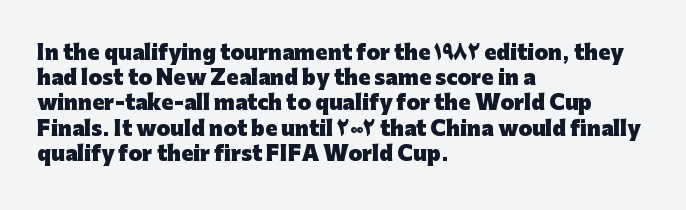
Q: Is the text bold? A: Yes.
Q: Is the text italic (slanted)? A: No, it is upright.
Q: Is the text underlined? A: No.
Q: How is the paragraph aligned? A: Left-aligned.
Q: Is the spacing between letters normal or unusually wide? A: Normal.
Q: Is the spacing between lines tight, normal or loose? A: Normal.
